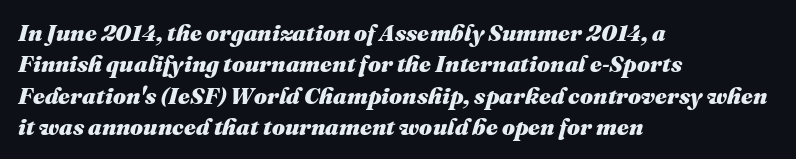
{"italic": "yes", "lean": "right", "slant_degrees": 16, "bold": "yes", "underline": "no", "align": "left", "line_spacing": "normal", "line_spacing_ratio": 1.36, "letter_spacing": "normal", "letter_spacing_em": 0.0, "glyph_px": 23}
